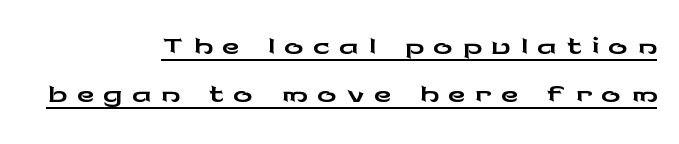
Q: Is the text italic (slanted)? A: No, it is upright.
Q: Is the typeface a serif or a sans-serif typeface? A: Sans-serif.
Q: Is the text underlined? A: Yes.
Q: How is the paragraph aligned? A: Right-aligned.
Q: Is the spacing between lines tight, normal or loose? A: Tight.
Q: Width (condensed, normal, or wide)? A: Wide.
Q: Stroke contrast? A: Low.
Q: x-height? A: Medium.
Q: Monospaced? A: No.
